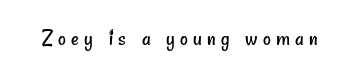
Characters follow at a spacing far wider than the type designer built in. The strokes are not fattened; the text isn't bold. A bare baseline throughout the passage.
